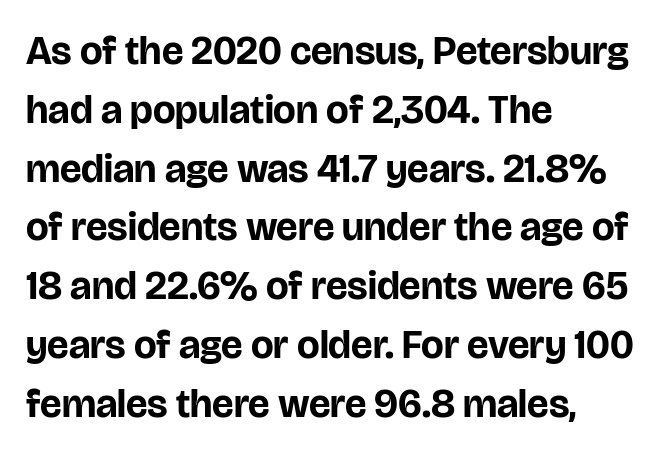
Q: Is the text bold? A: Yes.
Q: Is the text italic (slanted)? A: No, it is upright.
Q: Is the typeface a serif or a sans-serif typeface? A: Sans-serif.
Q: Is the text underlined? A: No.
Q: How is the paragraph aligned? A: Left-aligned.
Q: Is the spacing between letters normal or unusually wide? A: Normal.
Q: Is the spacing between lines tight, normal or loose? A: Normal.
Q: Width (condensed, normal, or wide)? A: Normal.
Q: Stroke contrast? A: Low.
Q: x-height? A: Large.
Q: Monospaced? A: No.
